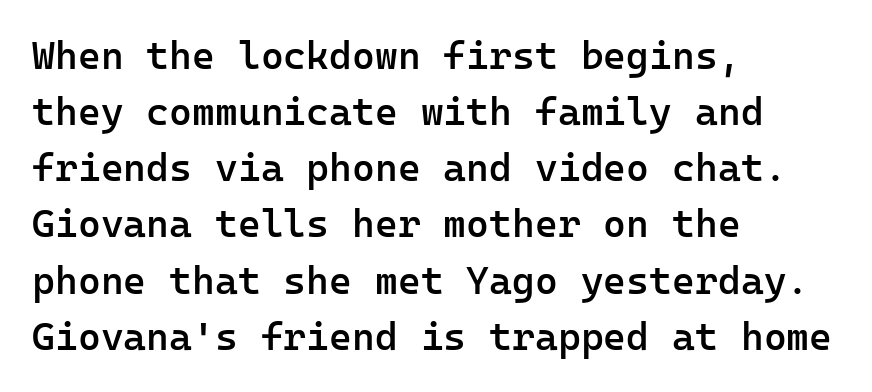
{"serif": "no", "italic": "no", "bold": "semi", "weight": "semibold", "width": "normal", "stroke_contrast": "low", "x_height": "medium", "monospaced": "yes", "underline": "no", "align": "left", "line_spacing": "normal", "line_spacing_ratio": 1.44, "letter_spacing": "normal", "letter_spacing_em": 0.0, "glyph_px": 39}
